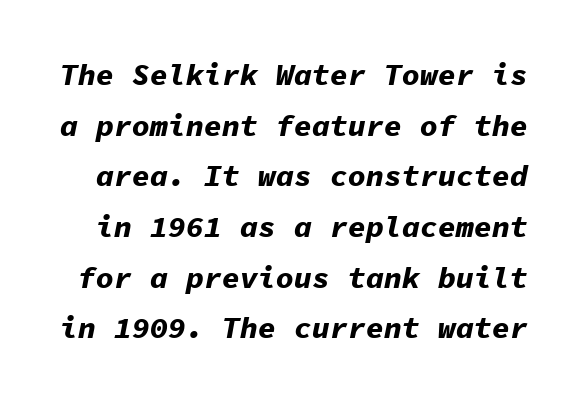
The image shows 30 px bold type, italic (leaning right), monospaced; set normal line spacing (1.69x), normal letter spacing, not underlined; low stroke contrast and a medium x-height.
